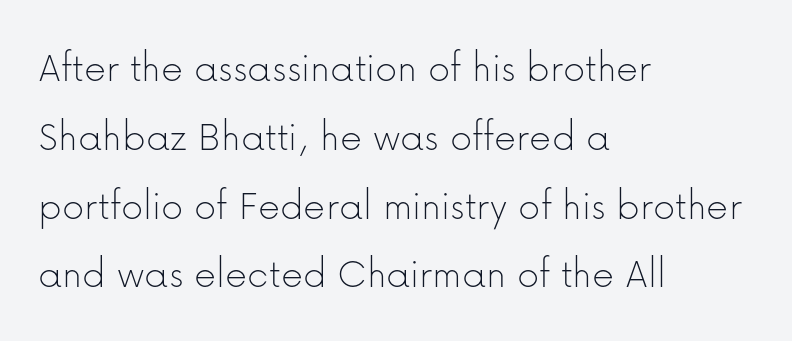
Q: Is the text bold? A: No.
Q: Is the text italic (slanted)? A: No, it is upright.
Q: Is the typeface a serif or a sans-serif typeface? A: Sans-serif.
Q: Is the text underlined? A: No.
Q: How is the paragraph aligned? A: Left-aligned.
Q: Is the spacing between letters normal or unusually wide? A: Normal.
Q: Is the spacing between lines tight, normal or loose? A: Normal.
Q: Width (condensed, normal, or wide)? A: Normal.
Q: Stroke contrast? A: Low.
Q: x-height? A: Medium.
Q: Monospaced? A: No.
